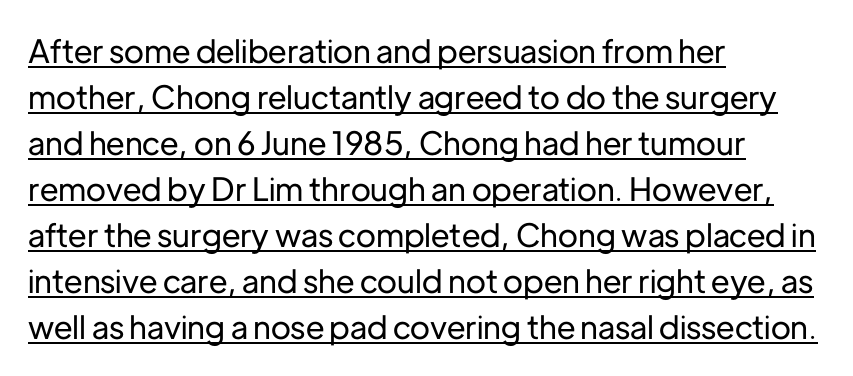
{"serif": "no", "italic": "no", "width": "normal", "stroke_contrast": "low", "x_height": "medium", "monospaced": "no", "underline": "yes", "align": "left", "line_spacing": "normal", "line_spacing_ratio": 1.44, "letter_spacing": "normal", "letter_spacing_em": 0.0, "glyph_px": 32}
